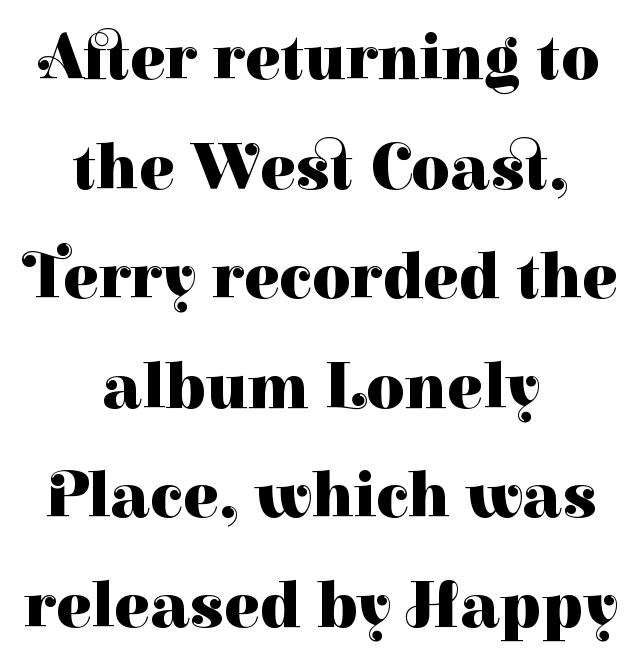
The image shows 66 px heavy serif type, upright; set centered, normal line spacing (1.66x), normal letter spacing, not underlined; high stroke contrast and a medium x-height.
